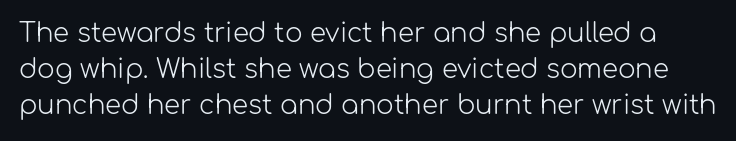
Q: Is the text bold? A: No.
Q: Is the text italic (slanted)? A: No, it is upright.
Q: Is the text underlined? A: No.
Q: Is the spacing between letters normal or unusually wide? A: Normal.
Q: Is the spacing between lines tight, normal or loose? A: Normal.
